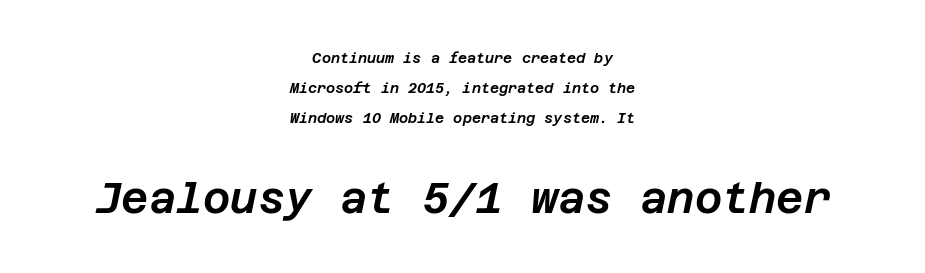
Q: Is the text italic (slanted)? A: Yes, it leans right by about 12 degrees.
Q: Is the text underlined? A: No.
Q: How is the paragraph aligned? A: Centered.
Q: Is the spacing between letters normal or unusually wide? A: Normal.
Q: Is the spacing between lines tight, normal or loose? A: Loose.
Q: Which block of text is set in a larger size, the first (top) or the second (bottom)? A: The second (bottom) one.
Q: Width (condensed, normal, or wide)? A: Normal.
Q: Stroke contrast? A: Low.
Q: x-height? A: Large.
